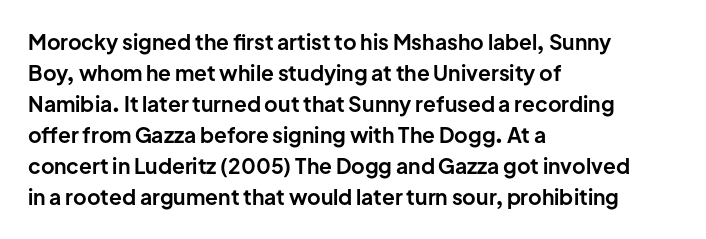
Q: Is the text bold? A: Yes.
Q: Is the text italic (slanted)? A: No, it is upright.
Q: Is the text underlined? A: No.
Q: How is the paragraph aligned? A: Left-aligned.
Q: Is the spacing between letters normal or unusually wide? A: Normal.
Q: Is the spacing between lines tight, normal or loose? A: Normal.
